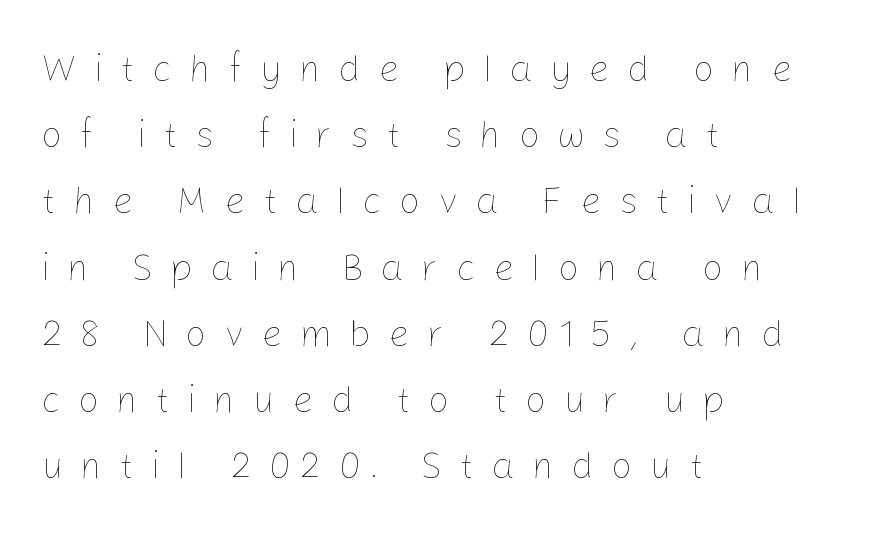
The image shows 37 px thin type, upright; set left-aligned, line spacing 1.79x, unusually wide letter spacing (+0.47 em), not underlined; low stroke contrast and a medium x-height.
